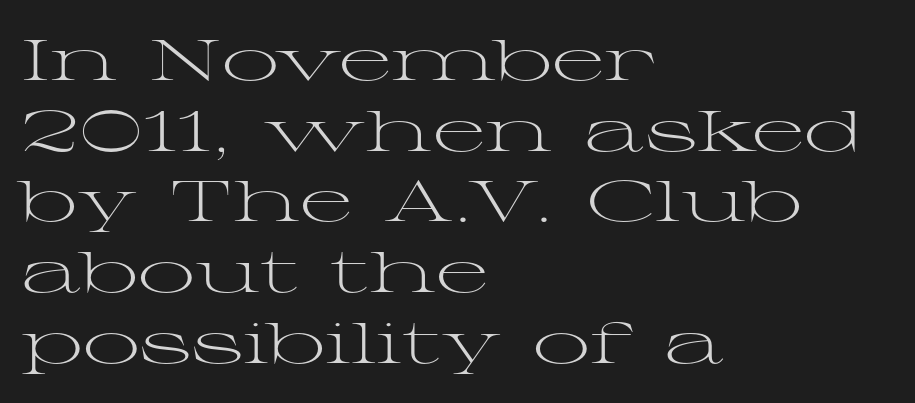
Q: Is the text bold? A: No.
Q: Is the text italic (slanted)? A: No, it is upright.
Q: Is the typeface a serif or a sans-serif typeface? A: Serif.
Q: Is the text underlined? A: No.
Q: How is the paragraph aligned? A: Left-aligned.
Q: Is the spacing between letters normal or unusually wide? A: Normal.
Q: Width (condensed, normal, or wide)? A: Wide.
Q: Stroke contrast? A: Medium.
Q: x-height? A: Medium.
Q: Monospaced? A: No.
